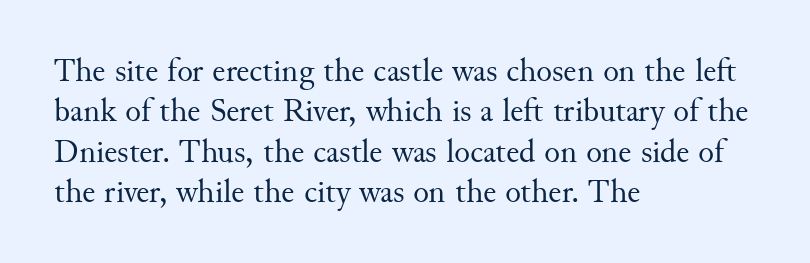
Rendered with straight, roman letterforms. Yep, those are serifs on the letters. The passage shown is typed in a proportional face where columns would drift. The characters are drawn with everyday or finer stroke widths. The passage shown is not underscored anywhere.
